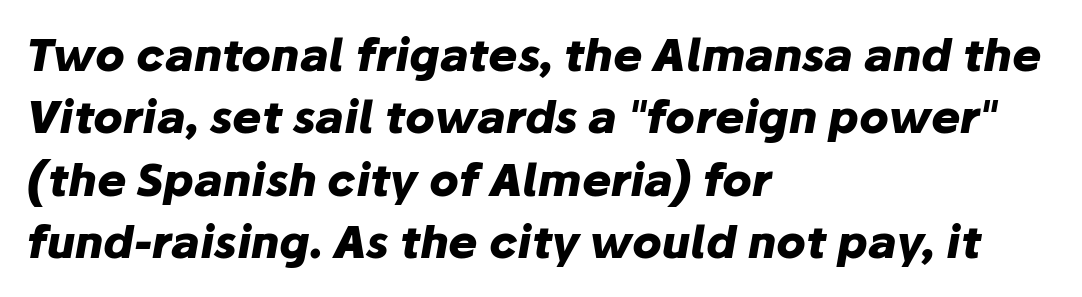
The typesetter chose a ragged-right arrangement here. There's an unmistakable incline to the writing here. Typographic density is high because the face is bold. Looks like regular typesetting: each glyph gets only the width it needs. The line-height multiplier appears to be the usual default.
